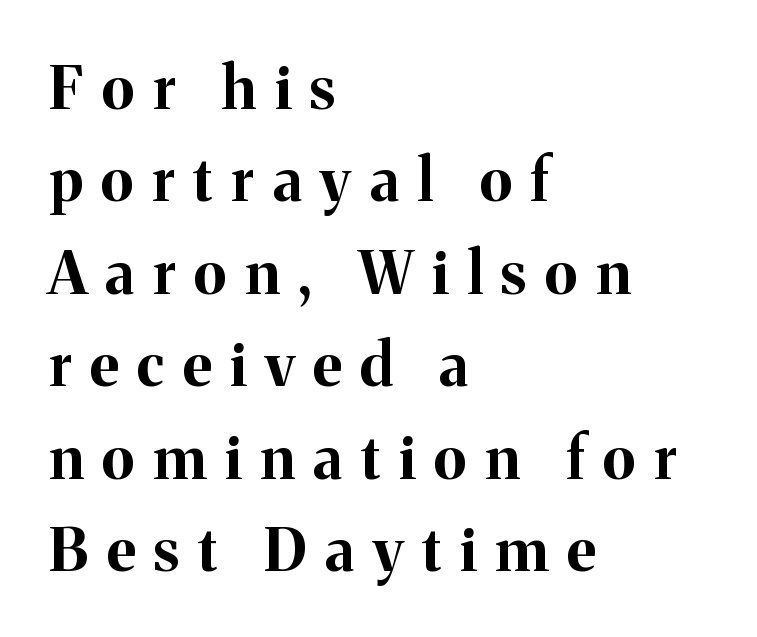
The image shows 60 px bold serif type, upright; set left-aligned, normal line spacing (1.54x), unusually wide letter spacing (+0.31 em), not underlined; medium stroke contrast and a medium x-height.
